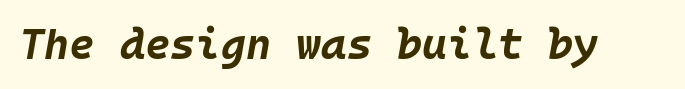
Q: Is the text bold? A: Yes.
Q: Is the text italic (slanted)? A: Yes, it leans right by about 10 degrees.
Q: Is the text underlined? A: No.
Q: Is the spacing between letters normal or unusually wide? A: Normal.
Q: Width (condensed, normal, or wide)? A: Normal.
Q: Stroke contrast? A: Low.
Q: x-height? A: Large.
Q: Monospaced? A: Yes.
